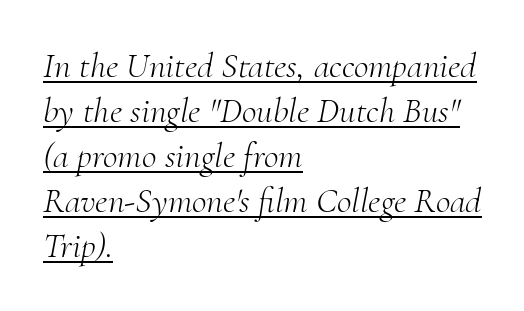
Q: Is the text bold? A: No.
Q: Is the text italic (slanted)? A: Yes, it leans right by about 10 degrees.
Q: Is the typeface a serif or a sans-serif typeface? A: Serif.
Q: Is the text underlined? A: Yes.
Q: How is the paragraph aligned? A: Left-aligned.
Q: Is the spacing between letters normal or unusually wide? A: Normal.
Q: Is the spacing between lines tight, normal or loose? A: Normal.
Q: Width (condensed, normal, or wide)? A: Normal.
Q: Stroke contrast? A: Medium.
Q: x-height? A: Small.
Q: Monospaced? A: No.
